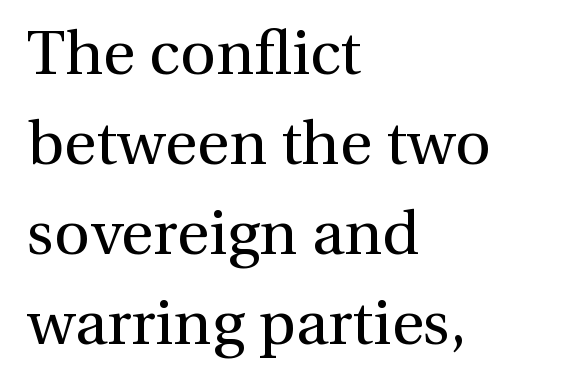
Q: Is the text bold? A: No.
Q: Is the text italic (slanted)? A: No, it is upright.
Q: Is the typeface a serif or a sans-serif typeface? A: Serif.
Q: Is the text underlined? A: No.
Q: How is the paragraph aligned? A: Left-aligned.
Q: Is the spacing between letters normal or unusually wide? A: Normal.
Q: Is the spacing between lines tight, normal or loose? A: Normal.
Q: Width (condensed, normal, or wide)? A: Normal.
Q: x-height? A: Medium.
Q: Monospaced? A: No.
